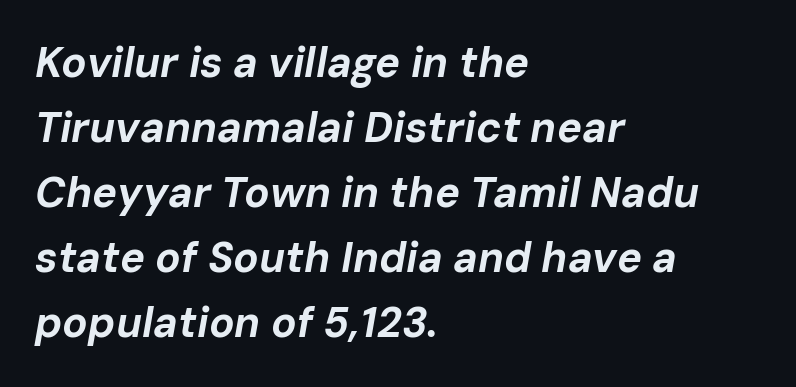
These words are printed bold, with thick strokes throughout. Left-aligned paragraph, ragged on the right. The line-height multiplier appears to be the usual default. Looks like regular typesetting: each glyph gets only the width it needs. Words appear dense and cohesive because spacing is normal. Looking at the ascenders, they clearly lean.
